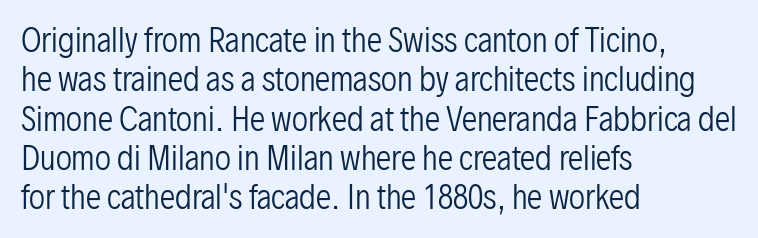
Q: Is the text bold? A: No.
Q: Is the text italic (slanted)? A: No, it is upright.
Q: Is the typeface a serif or a sans-serif typeface? A: Sans-serif.
Q: Is the text underlined? A: No.
Q: How is the paragraph aligned? A: Left-aligned.
Q: Is the spacing between letters normal or unusually wide? A: Normal.
Q: Is the spacing between lines tight, normal or loose? A: Normal.
Q: Width (condensed, normal, or wide)? A: Condensed.
Q: Stroke contrast? A: Low.
Q: x-height? A: Medium.
Q: Monospaced? A: No.
